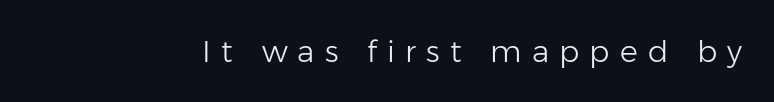
The glyphs in this specimen are sans serif. No chunkiness to these letters — they're not bold. Inter-character spacing is expanded well beyond the font's built-in metrics. Underlining? Definitely not there.
